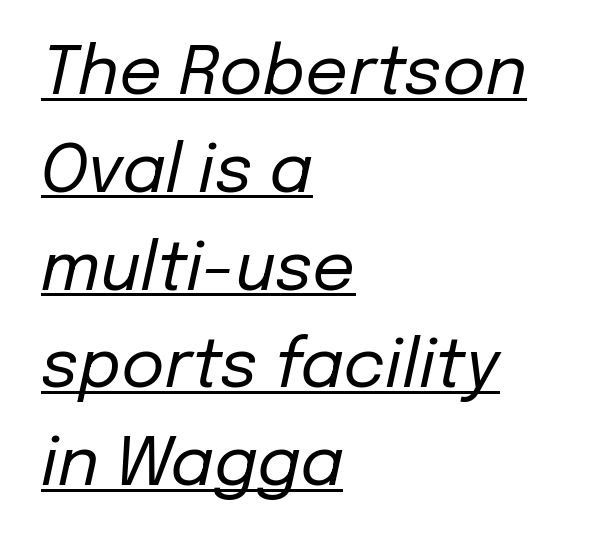
{"italic": "yes", "lean": "right", "slant_degrees": 12, "bold": "no", "weight": "regular", "width": "normal", "stroke_contrast": "low", "x_height": "medium", "monospaced": "no", "underline": "yes", "align": "left", "line_spacing": "normal", "line_spacing_ratio": 1.46, "letter_spacing": "normal", "letter_spacing_em": 0.0, "glyph_px": 67}
